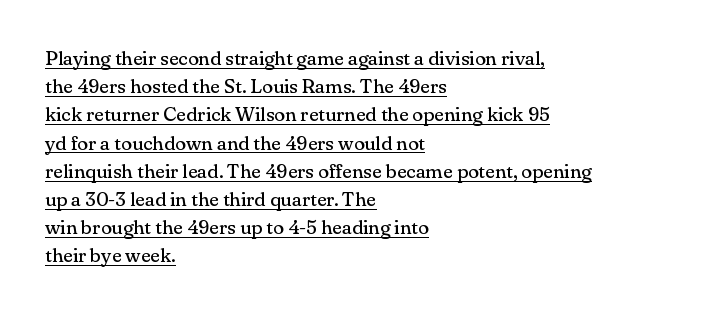
The image shows 20 px text type, upright; set left-aligned, normal line spacing (1.41x), normal letter spacing, underlined.
